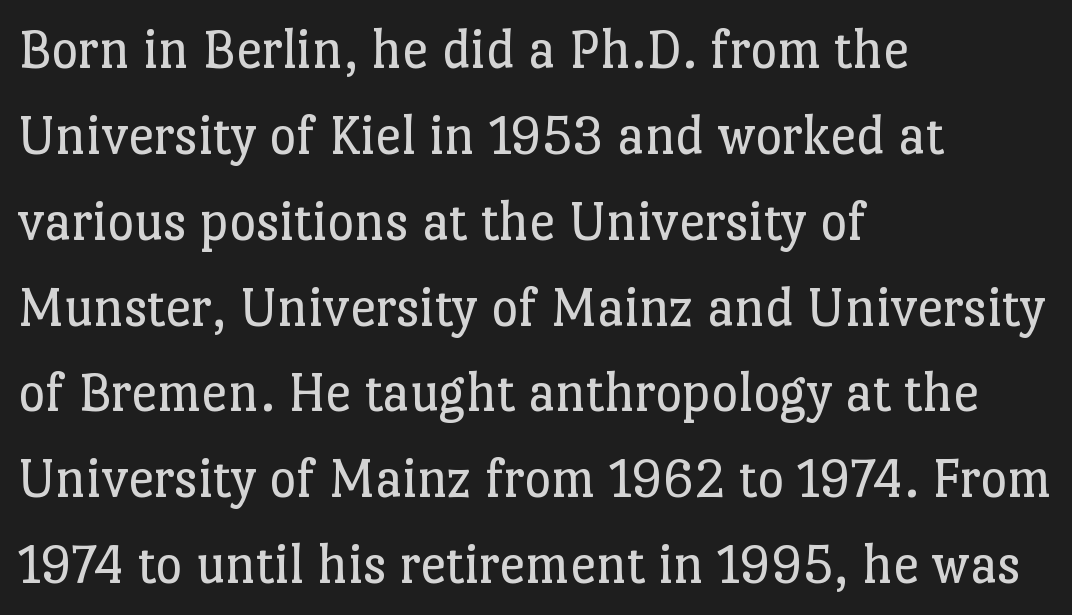
The image shows 58 px regular-weight serif type, upright; set left-aligned, normal line spacing (1.48x), normal letter spacing, not underlined; low stroke contrast and a medium x-height.
